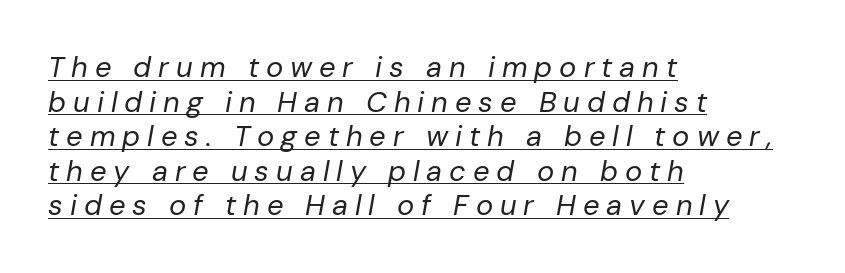
Q: Is the text bold? A: No.
Q: Is the text italic (slanted)? A: Yes, it leans right by about 10 degrees.
Q: Is the text underlined? A: Yes.
Q: How is the paragraph aligned? A: Left-aligned.
Q: Is the spacing between letters normal or unusually wide? A: Unusually wide.
Q: Width (condensed, normal, or wide)? A: Normal.
Q: Stroke contrast? A: Low.
Q: x-height? A: Medium.
Q: Monospaced? A: No.
